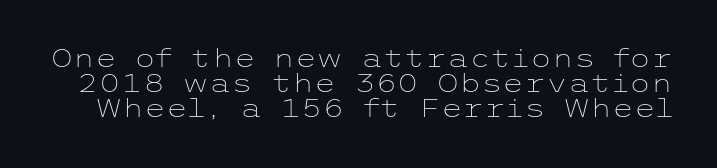
The specimen reads as upright at a glance. Unmarked baselines from the first word to the last. Vertical stems look standard width or narrower in stroke. Characters follow at the spacing the type designer built in. Students, observe: this is what under-led, compact text looks like.
